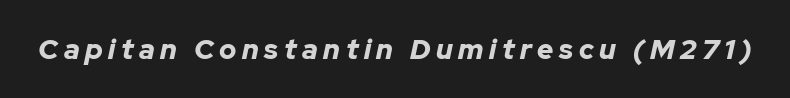
Weight: bold. Does extra space separate the letters? Yes, quite a lot of it. Italic? Definitely — the glyphs are oblique. Character widths vary here, with narrow letters taking less room than wide ones. Beneath every word, the page is bare.
